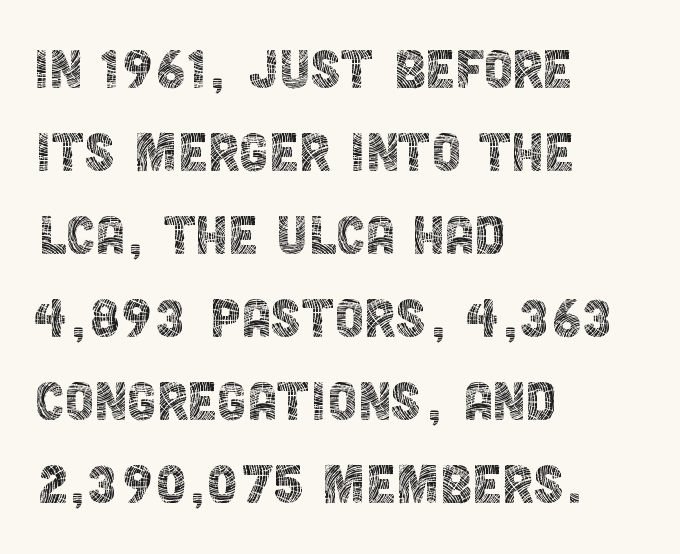
{"serif": "no", "italic": "no", "bold": "no", "weight": "thin", "width": "condensed", "x_height": "large", "monospaced": "no", "underline": "no", "align": "left", "line_spacing_ratio": 1.24, "letter_spacing": "normal", "letter_spacing_em": 0.0, "glyph_px": 67}
